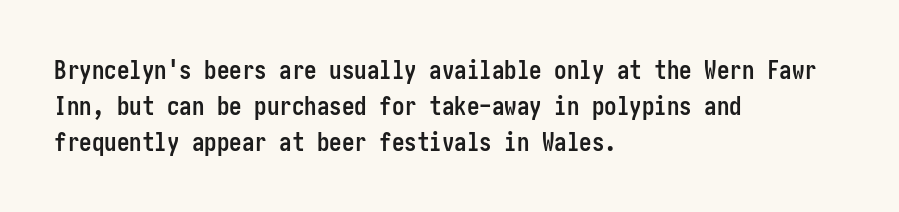
Nope, not italic — everything's standing straight. A normal amount of white space separates one row of letters from the next. Pretty heavy lettering here — definitely bold. Line starts are locked; line ends wander. Tracking here is standard; glyphs follow each other at the usual distance. Decoration check: the copy has no underline.
